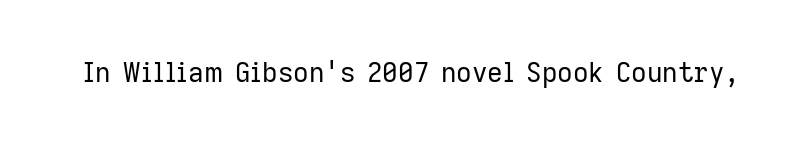
Has an underline been added? It has not. The type is set solid horizontally, with unmodified tracking. The characters are drawn with everyday or finer stroke widths. Every character sits straight up, as roman type does.
